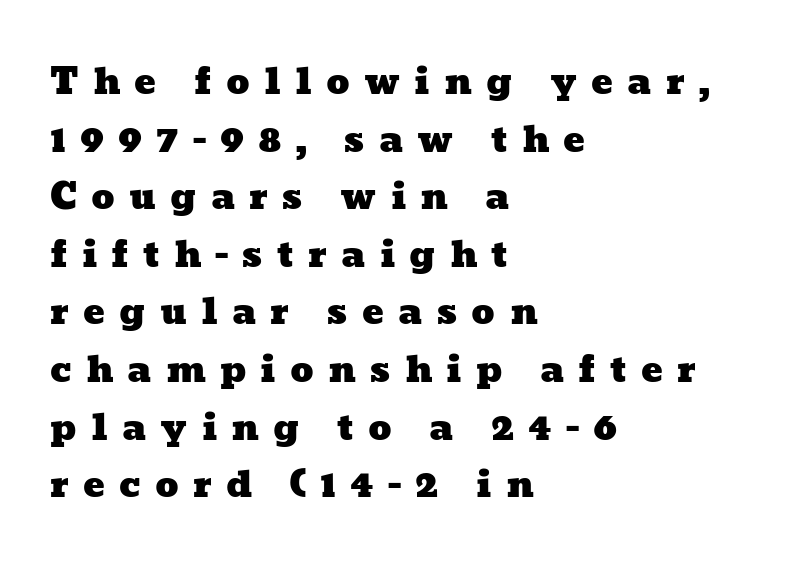
Q: Is the text underlined? A: No.
Q: How is the paragraph aligned? A: Left-aligned.
Q: Is the spacing between letters normal or unusually wide? A: Unusually wide.
Q: Is the spacing between lines tight, normal or loose? A: Normal.
Q: Width (condensed, normal, or wide)? A: Wide.
Q: Stroke contrast? A: Low.
Q: x-height? A: Medium.
Q: Monospaced? A: No.
